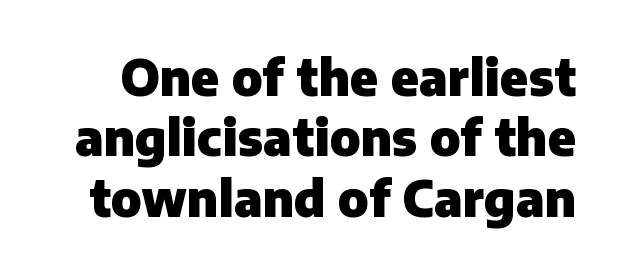
{"serif": "no", "italic": "no", "bold": "yes", "weight": "heavy", "width": "normal", "stroke_contrast": "low", "x_height": "medium", "monospaced": "no", "underline": "no", "line_spacing_ratio": 1.23, "letter_spacing": "normal", "letter_spacing_em": 0.0, "glyph_px": 49}
